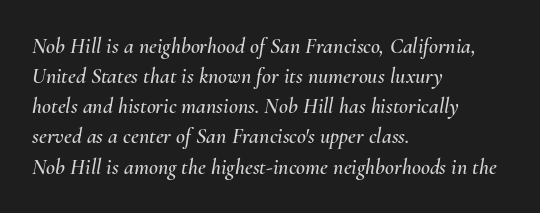
The image shows 22 px text type, italic (leaning right); set left-aligned, normal line spacing (1.37x), normal letter spacing, not underlined.
